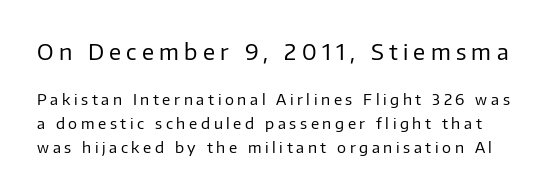
Does the lettering tilt? It doesn't — this is upright. The words here are not underlined. The face used here is rendered with a markedly widened letterfit. Line spacing here is normal.
